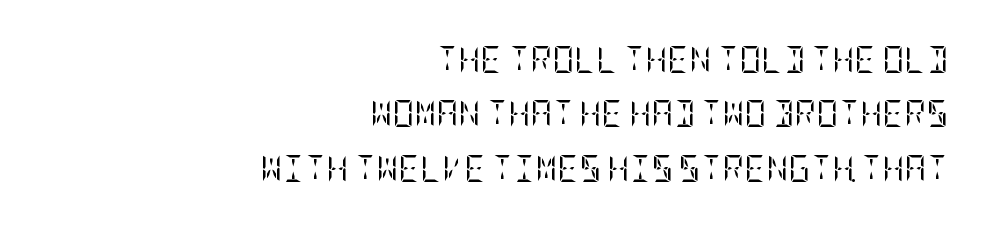
Q: Is the text bold? A: No.
Q: Is the text italic (slanted)? A: No, it is upright.
Q: Is the text underlined? A: No.
Q: How is the paragraph aligned? A: Right-aligned.
Q: Is the spacing between letters normal or unusually wide? A: Normal.
Q: Is the spacing between lines tight, normal or loose? A: Loose.
